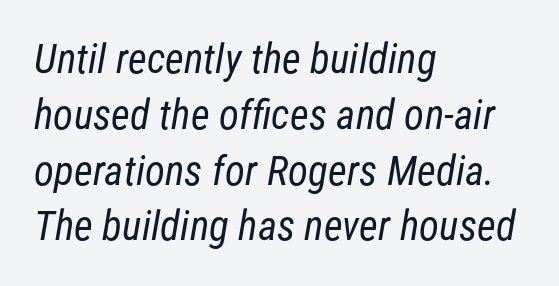
Summary of vertical rhythm: regular, with standard interline spacing. Honestly, the letter spacing is just normal — you wouldn't notice it. The text block is weighted toward the left margin, trailing off unevenly rightward. These lines are rendered in a variable-pitch font. Heft: none added — not bold. This is sans-serif lettering, the kind often seen on screens and signage.
